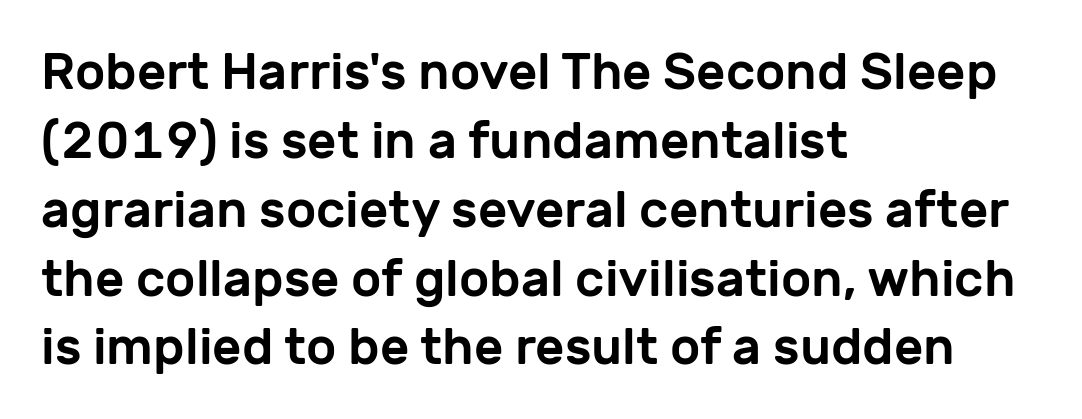
Rows of type keep a routine distance in the vertical direction. The rendering shows plain stroke endings on the letterforms — a sans-serif design. The axis of the letterforms is exactly vertical. The typesetter chose a ragged-right arrangement here. This sample has the flowing, uneven cadence of proportional lettering.
